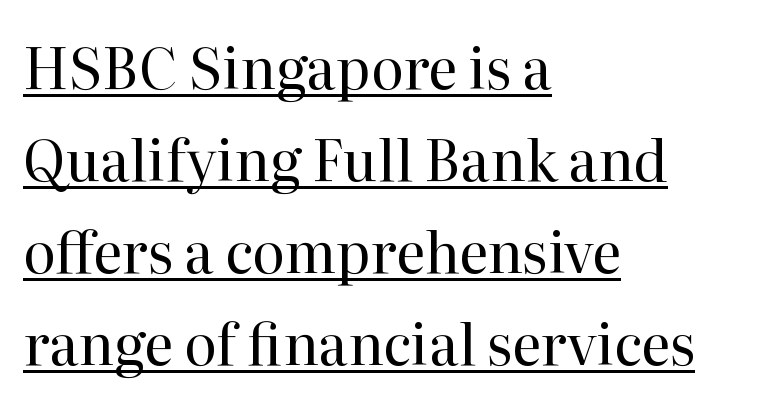
{"serif": "yes", "italic": "no", "bold": "no", "weight": "regular", "width": "normal", "stroke_contrast": "high", "x_height": "medium", "monospaced": "no", "underline": "yes", "align": "left", "line_spacing": "normal", "line_spacing_ratio": 1.64, "letter_spacing": "normal", "letter_spacing_em": 0.0, "glyph_px": 56}
